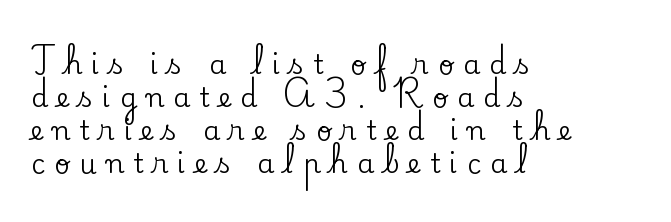
Q: Is the text italic (slanted)? A: No, it is upright.
Q: Is the text underlined? A: No.
Q: How is the paragraph aligned? A: Left-aligned.
Q: Is the spacing between letters normal or unusually wide? A: Unusually wide.
